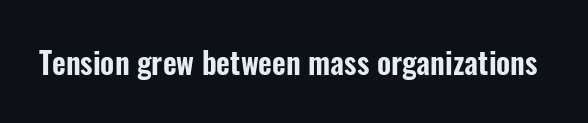
{"serif": "no", "italic": "no", "width": "condensed", "stroke_contrast": "low", "x_height": "medium", "monospaced": "no", "underline": "no", "letter_spacing": "normal", "letter_spacing_em": 0.0, "glyph_px": 30}
